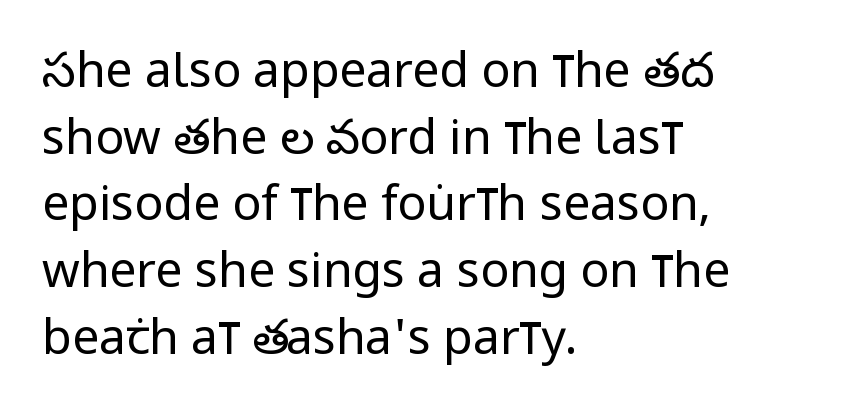
{"serif": "no", "italic": "no", "bold": "no", "weight": "regular", "width": "condensed", "stroke_contrast": "low", "x_height": "large", "monospaced": "no", "underline": "no", "align": "left", "line_spacing": "normal", "line_spacing_ratio": 1.39, "letter_spacing": "normal", "letter_spacing_em": 0.0, "glyph_px": 48}
